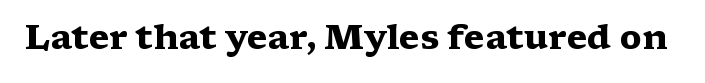
The image shows 34 px heavy, wide serif type, upright; set normal letter spacing, not underlined; medium stroke contrast and a medium x-height.
